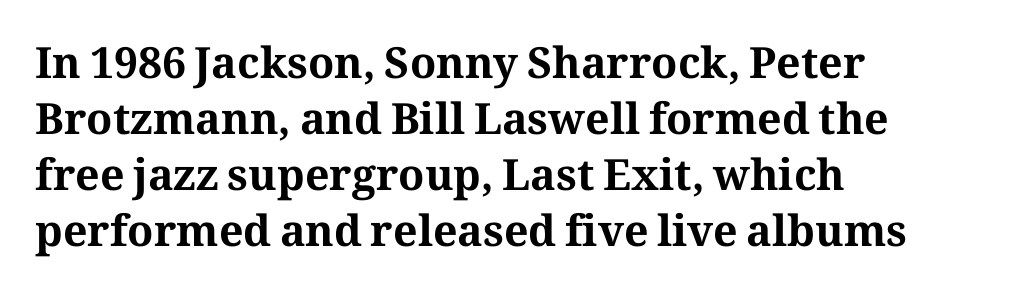
The image shows 43 px bold serif type, upright; set left-aligned, normal line spacing (1.3x), normal letter spacing, not underlined; medium stroke contrast and a medium x-height.
